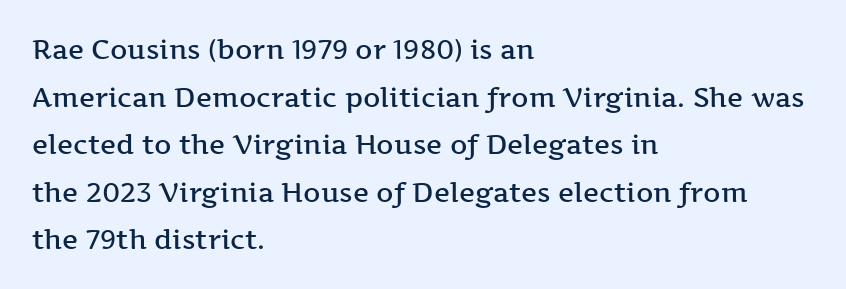
Q: Is the text bold? A: Semi-bold.
Q: Is the text italic (slanted)? A: No, it is upright.
Q: Is the text underlined? A: No.
Q: How is the paragraph aligned? A: Left-aligned.
Q: Is the spacing between letters normal or unusually wide? A: Normal.
